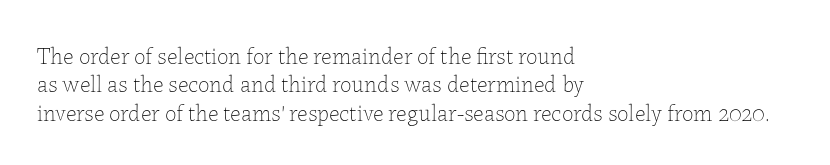
{"italic": "no", "bold": "no", "underline": "no", "align": "left", "line_spacing_ratio": 1.23, "letter_spacing": "normal", "letter_spacing_em": 0.0, "glyph_px": 23}
